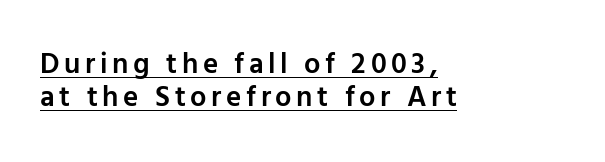
The image shows 29 px semibold sans-serif type, upright; set left-aligned, tight line spacing (1.15x), underlined; low stroke contrast and a medium x-height.
